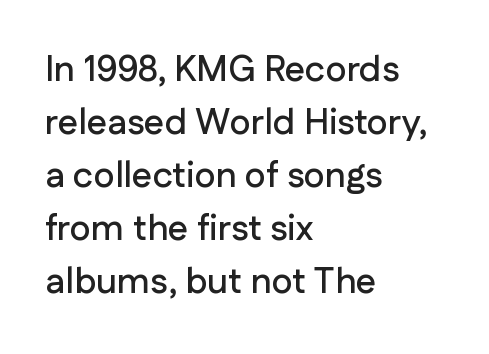
The image shows 36 px sans-serif type, upright; set left-aligned, normal line spacing (1.47x), normal letter spacing, not underlined; low stroke contrast and a medium x-height.
